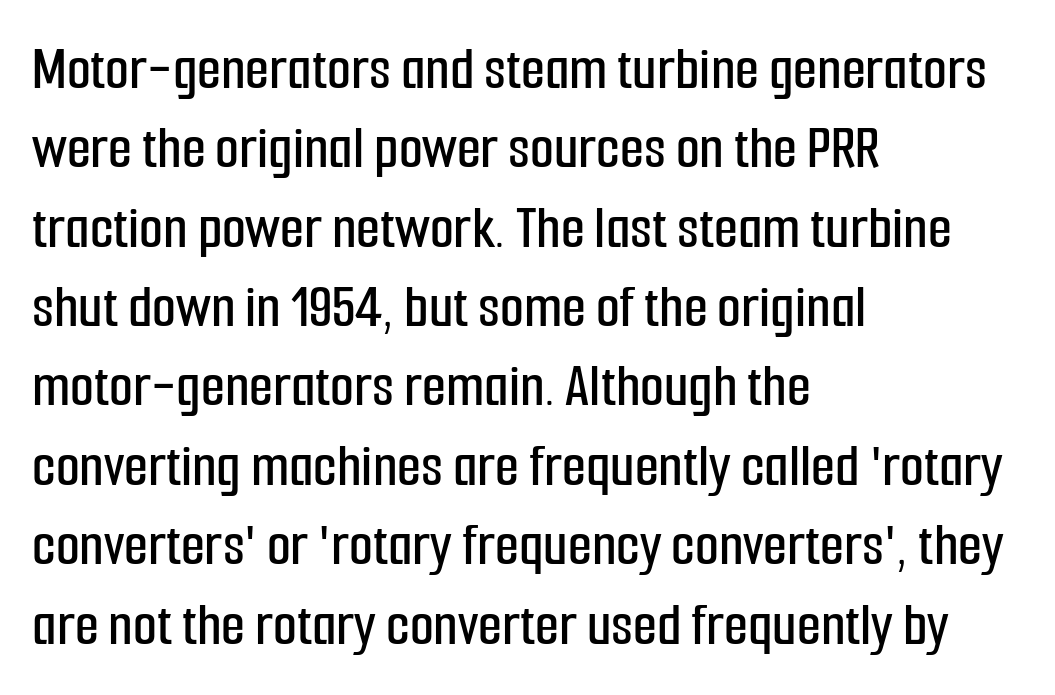
Q: Is the text italic (slanted)? A: No, it is upright.
Q: Is the typeface a serif or a sans-serif typeface? A: Sans-serif.
Q: Is the text underlined? A: No.
Q: How is the paragraph aligned? A: Left-aligned.
Q: Is the spacing between letters normal or unusually wide? A: Normal.
Q: Is the spacing between lines tight, normal or loose? A: Normal.
Q: Width (condensed, normal, or wide)? A: Condensed.
Q: Stroke contrast? A: Low.
Q: x-height? A: Medium.
Q: Monospaced? A: No.
